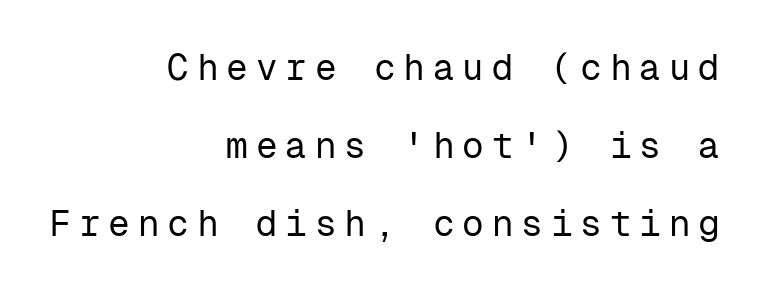
Q: Is the text bold? A: No.
Q: Is the text italic (slanted)? A: No, it is upright.
Q: Is the typeface a serif or a sans-serif typeface? A: Sans-serif.
Q: Is the text underlined? A: No.
Q: How is the paragraph aligned? A: Right-aligned.
Q: Is the spacing between letters normal or unusually wide? A: Unusually wide.
Q: Is the spacing between lines tight, normal or loose? A: Loose.
Q: Width (condensed, normal, or wide)? A: Normal.
Q: Stroke contrast? A: Low.
Q: x-height? A: Medium.
Q: Monospaced? A: Yes.
